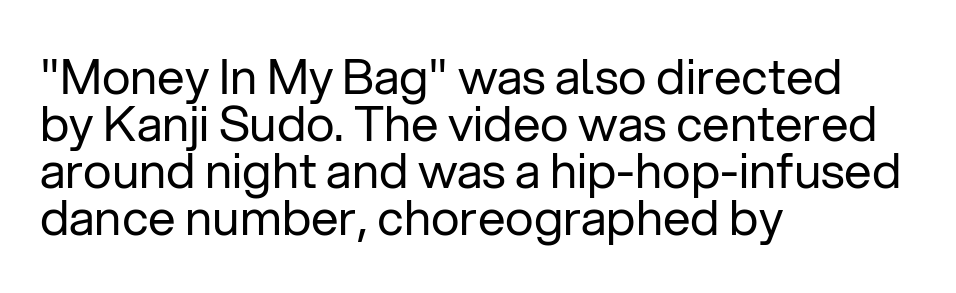
The lettering holds an erect, upright posture throughout. The specimen omits any rule beneath the text block's lines. Words appear dense and cohesive because spacing is normal. Layout note: lines flush left. This sample trades vertical openness for compactness between lines.
